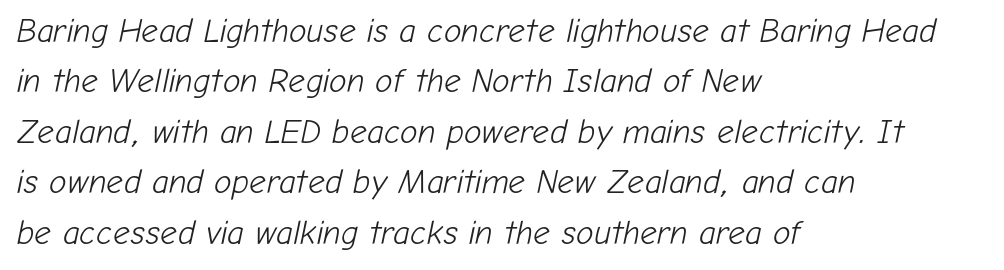
{"italic": "yes", "lean": "right", "slant_degrees": 12, "bold": "no", "weight": "light", "width": "normal", "stroke_contrast": "low", "x_height": "medium", "monospaced": "no", "underline": "no", "align": "left", "line_spacing": "normal", "line_spacing_ratio": 1.53, "letter_spacing": "normal", "letter_spacing_em": 0.0, "glyph_px": 33}
